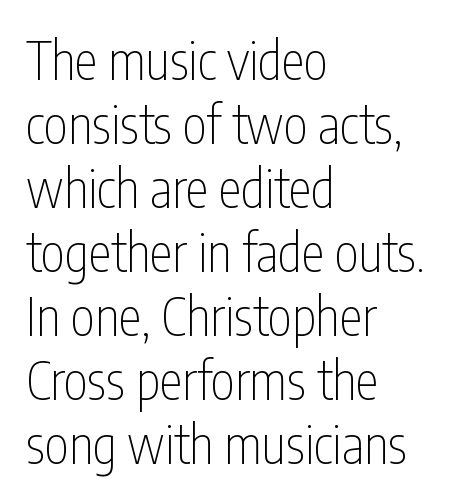
{"serif": "no", "italic": "no", "bold": "no", "weight": "thin", "width": "condensed", "stroke_contrast": "low", "x_height": "medium", "monospaced": "no", "underline": "no", "align": "left", "line_spacing_ratio": 1.23, "letter_spacing": "normal", "letter_spacing_em": 0.0, "glyph_px": 52}
